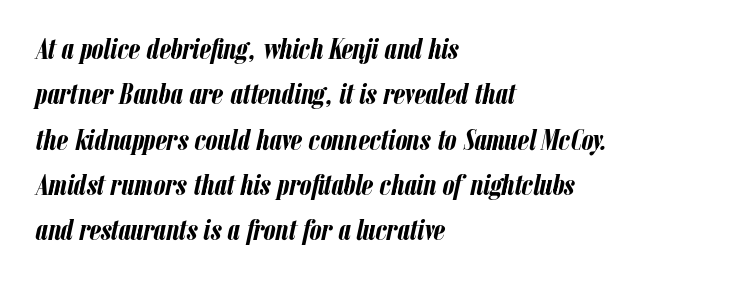
{"italic": "yes", "lean": "right", "slant_degrees": 12, "bold": "yes", "weight": "semibold", "width": "condensed", "stroke_contrast": "low", "x_height": "medium", "monospaced": "no", "underline": "no", "align": "left", "line_spacing": "normal", "line_spacing_ratio": 1.51, "letter_spacing": "normal", "letter_spacing_em": 0.0, "glyph_px": 30}
